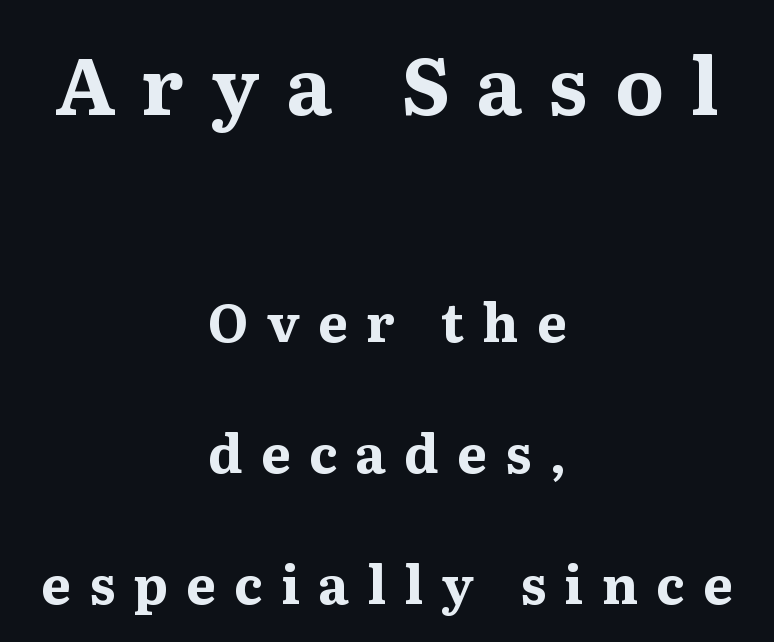
Q: Is the text bold? A: Yes.
Q: Is the text italic (slanted)? A: No, it is upright.
Q: Is the typeface a serif or a sans-serif typeface? A: Serif.
Q: Is the text underlined? A: No.
Q: How is the paragraph aligned? A: Centered.
Q: Is the spacing between letters normal or unusually wide? A: Unusually wide.
Q: Is the spacing between lines tight, normal or loose? A: Loose.
Q: Which block of text is set in a larger size, the first (top) or the second (bottom)? A: The first (top) one.
Q: Width (condensed, normal, or wide)? A: Normal.
Q: Stroke contrast? A: Medium.
Q: x-height? A: Medium.
Q: Monospaced? A: No.
